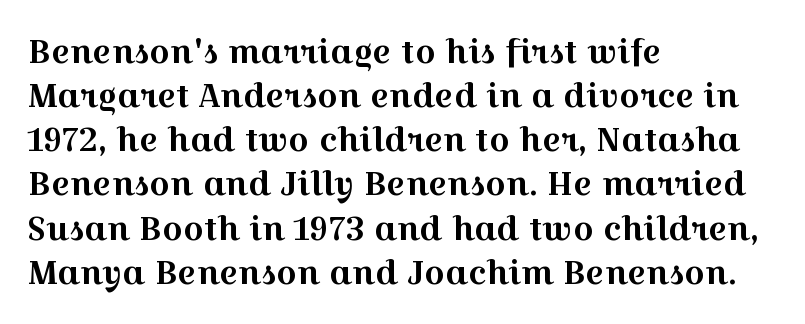
{"serif": "yes", "italic": "no", "width": "wide", "x_height": "medium", "monospaced": "no", "underline": "no", "align": "left", "line_spacing": "normal", "line_spacing_ratio": 1.38, "letter_spacing": "normal", "letter_spacing_em": 0.0, "glyph_px": 32}
